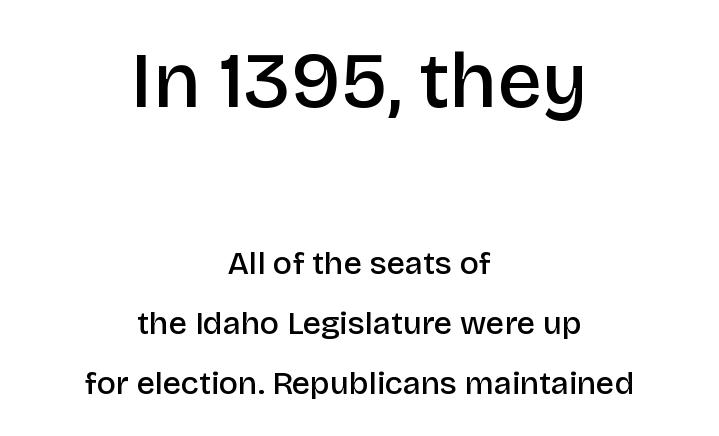
A typesetter would label this face a sans. The letters stand straight up with perfectly vertical stems. This rendering features lettering with no underline. Varying glyph widths throughout — classic text-font behaviour. The type is set solid horizontally, with unmodified tracking. These lines are centered, leaving both edges ragged.
